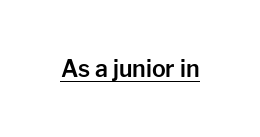
The image shows 23 px text type, upright; set normal letter spacing, underlined.
